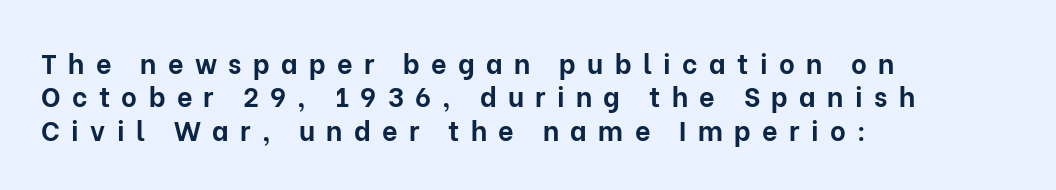
Q: Is the text bold? A: Yes.
Q: Is the text italic (slanted)? A: No, it is upright.
Q: Is the text underlined? A: No.
Q: How is the paragraph aligned? A: Left-aligned.
Q: Is the spacing between letters normal or unusually wide? A: Unusually wide.
